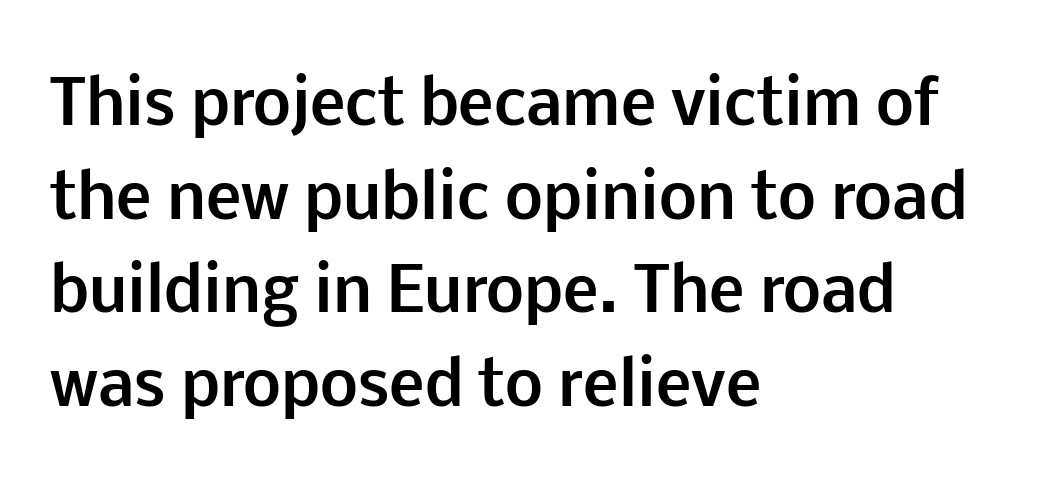
{"serif": "no", "italic": "no", "bold": "yes", "weight": "bold", "width": "normal", "stroke_contrast": "low", "x_height": "medium", "monospaced": "no", "underline": "no", "align": "left", "line_spacing": "normal", "line_spacing_ratio": 1.56, "letter_spacing": "normal", "letter_spacing_em": 0.0, "glyph_px": 60}
